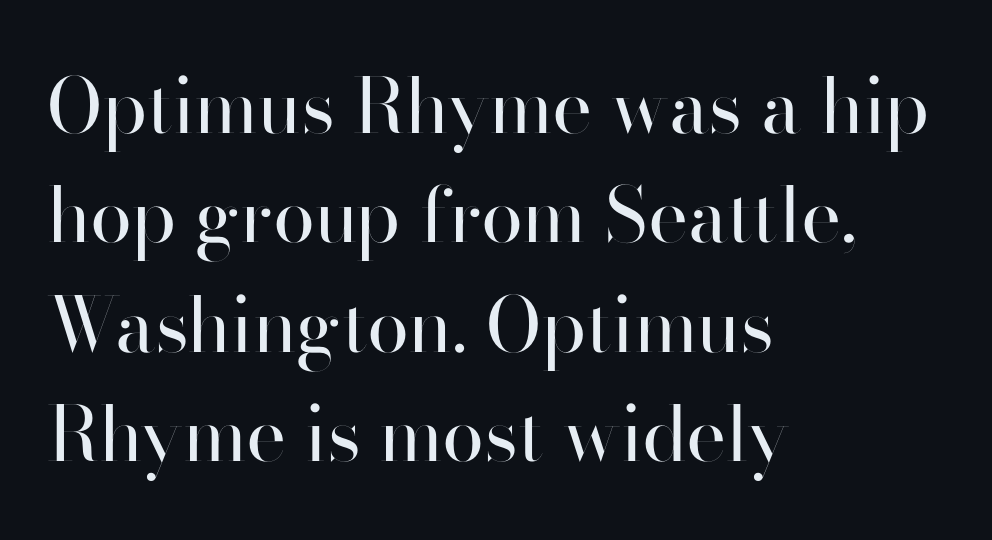
A student would call this left alignment; a typographer would say flush left, rag right. Check the space under the baseline: it is left empty. This sample uses an upright cut, with every glyph sitting square on the baseline. A typesetter would call this zero additional tracking. The rendering uses a moderate line-height, typical for paragraphs. Do the characters align in a grid? No, the font is proportional.
